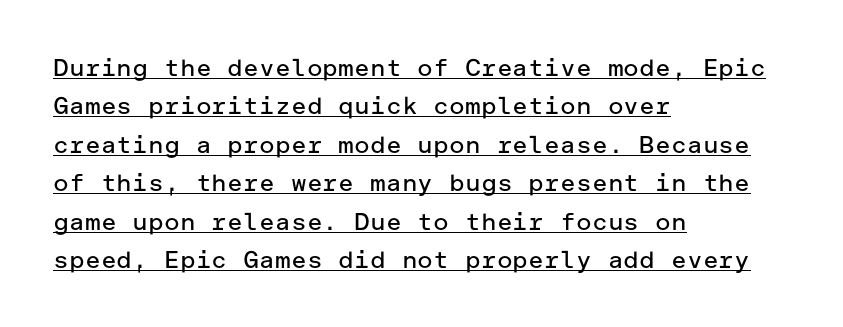
{"italic": "no", "bold": "no", "underline": "yes", "align": "left", "line_spacing": "normal", "line_spacing_ratio": 1.6, "letter_spacing": "normal", "letter_spacing_em": 0.0, "glyph_px": 24}
